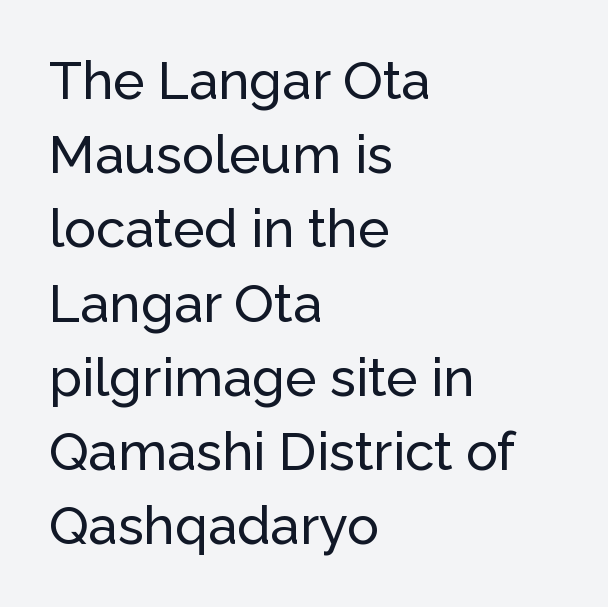
Q: Is the text italic (slanted)? A: No, it is upright.
Q: Is the typeface a serif or a sans-serif typeface? A: Sans-serif.
Q: Is the text underlined? A: No.
Q: How is the paragraph aligned? A: Left-aligned.
Q: Is the spacing between letters normal or unusually wide? A: Normal.
Q: Is the spacing between lines tight, normal or loose? A: Normal.
Q: Width (condensed, normal, or wide)? A: Normal.
Q: Stroke contrast? A: Low.
Q: x-height? A: Medium.
Q: Monospaced? A: No.
